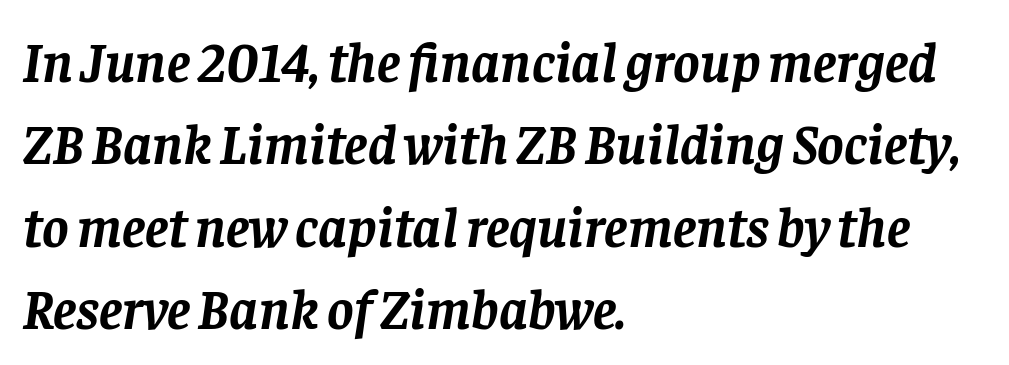
Q: Is the text bold? A: Yes.
Q: Is the text italic (slanted)? A: Yes, it leans right by about 8 degrees.
Q: Is the typeface a serif or a sans-serif typeface? A: Serif.
Q: Is the text underlined? A: No.
Q: How is the paragraph aligned? A: Left-aligned.
Q: Is the spacing between letters normal or unusually wide? A: Normal.
Q: Is the spacing between lines tight, normal or loose? A: Normal.
Q: Width (condensed, normal, or wide)? A: Normal.
Q: Stroke contrast? A: Low.
Q: x-height? A: Large.
Q: Monospaced? A: No.
